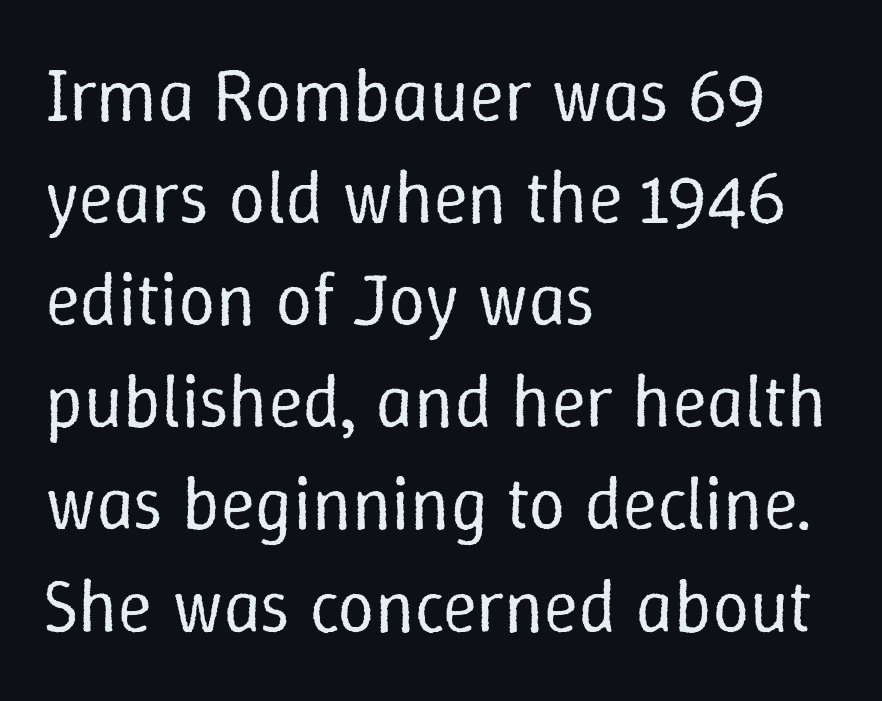
The image shows 74 px regular-weight type, upright; set left-aligned, normal line spacing (1.38x), normal letter spacing, not underlined; low stroke contrast and a medium x-height.
